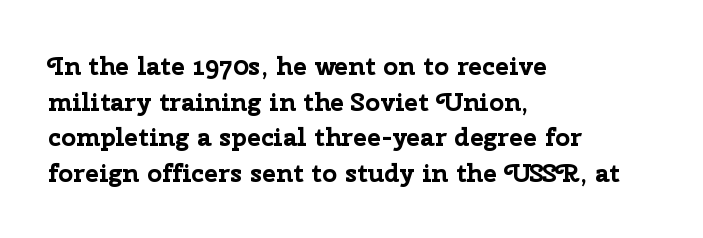
Q: Is the text bold? A: Yes.
Q: Is the text italic (slanted)? A: No, it is upright.
Q: Is the text underlined? A: No.
Q: How is the paragraph aligned? A: Left-aligned.
Q: Is the spacing between letters normal or unusually wide? A: Normal.
Q: Is the spacing between lines tight, normal or loose? A: Normal.
